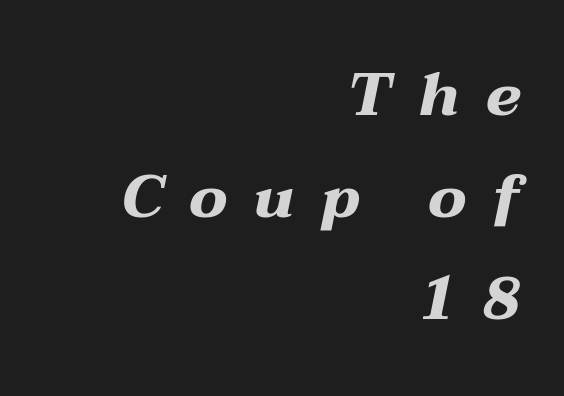
The image shows 60 px heavy, wide type, italic (leaning right); set right-aligned, normal line spacing (1.7x), unusually wide letter spacing (+0.44 em), not underlined; medium stroke contrast and a medium x-height.
